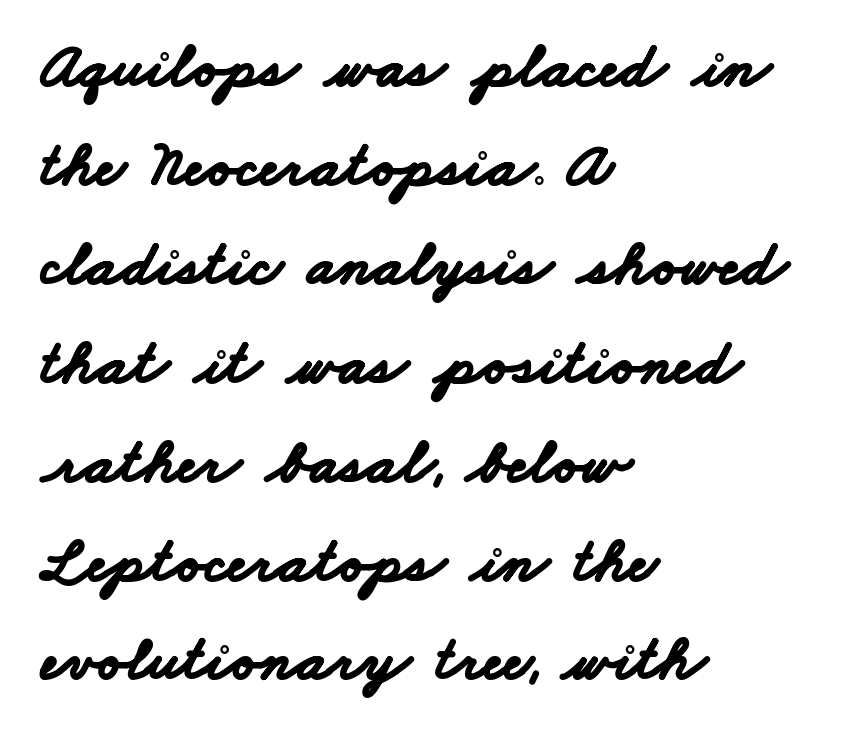
{"serif": "no", "bold": "yes", "weight": "bold", "width": "wide", "stroke_contrast": "low", "x_height": "small", "monospaced": "no", "underline": "no", "align": "left", "line_spacing": "normal", "line_spacing_ratio": 1.57, "letter_spacing": "normal", "letter_spacing_em": 0.0, "glyph_px": 63}
